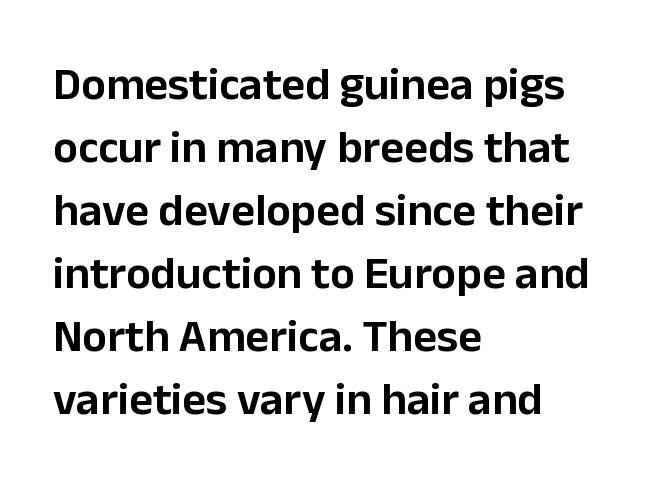
{"serif": "no", "italic": "no", "width": "normal", "stroke_contrast": "low", "x_height": "medium", "monospaced": "no", "underline": "no", "align": "left", "line_spacing": "normal", "line_spacing_ratio": 1.37, "letter_spacing": "normal", "letter_spacing_em": 0.0, "glyph_px": 46}
